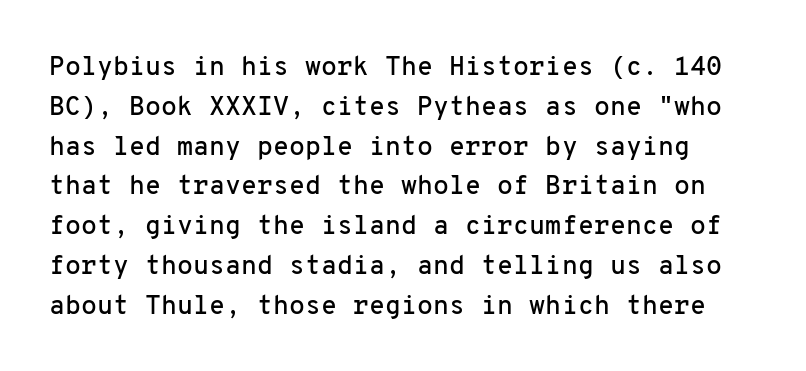
{"italic": "no", "underline": "no", "line_spacing": "normal", "line_spacing_ratio": 1.53, "letter_spacing": "normal", "letter_spacing_em": 0.0, "glyph_px": 26}
